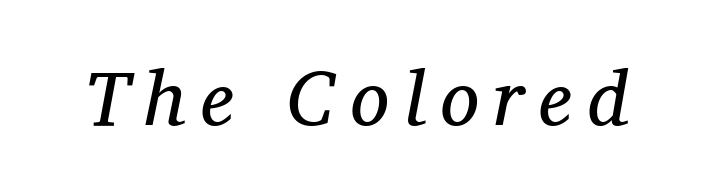
{"serif": "yes", "italic": "yes", "lean": "right", "slant_degrees": 11, "bold": "no", "weight": "regular", "width": "normal", "stroke_contrast": "medium", "x_height": "medium", "monospaced": "no", "underline": "no", "glyph_px": 78}
